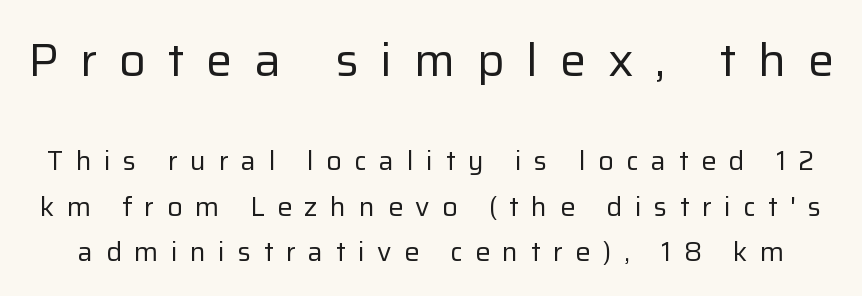
{"serif": "no", "italic": "no", "bold": "no", "weight": "regular", "width": "normal", "stroke_contrast": "low", "x_height": "medium", "monospaced": "no", "underline": "no", "line_spacing": "normal", "line_spacing_ratio": 1.69, "letter_spacing": "wide", "letter_spacing_em": 0.46, "larger_block": "first", "size_ratio": 1.74, "glyph_px": 47}
